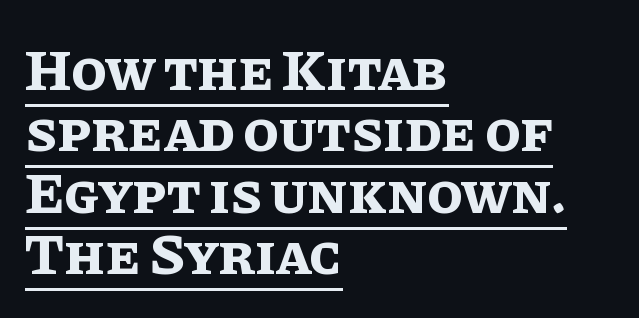
The image shows 58 px bold type, upright; set left-aligned, tight line spacing (1.06x), normal letter spacing, underlined; low stroke contrast and a large x-height.
